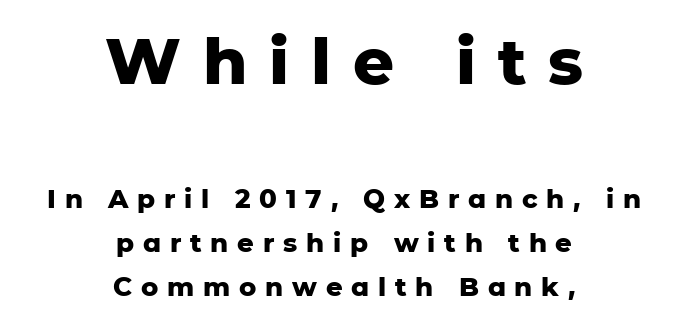
Glance below the letters and you will spot only blank space. Where is the straight margin? There isn't one; the lines are centered. Whoever set this made the first block the dominant, larger element. This is the regular roman posture of the typeface.
